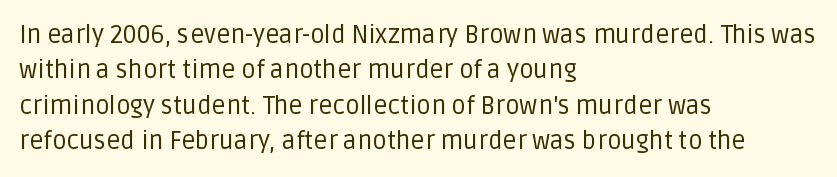
The image shows 25 px text type, upright; set left-aligned, normal line spacing (1.42x), normal letter spacing, not underlined.
